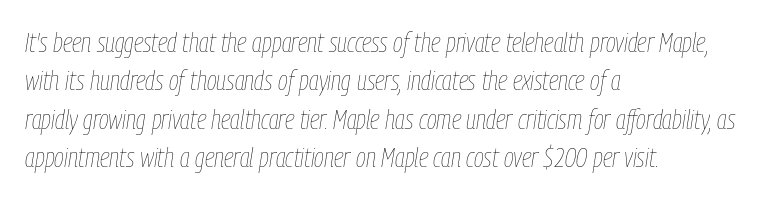
Caption: multi-line text, flush left, ragged right. You could call the tracking neutral — neither tight nor loose. The font's italic variant was chosen for this text. Evenly set lines give the paragraph a standard silhouette.
